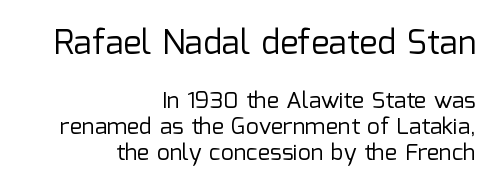
Q: Is the text bold? A: No.
Q: Is the text italic (slanted)? A: No, it is upright.
Q: Is the typeface a serif or a sans-serif typeface? A: Sans-serif.
Q: Is the text underlined? A: No.
Q: How is the paragraph aligned? A: Right-aligned.
Q: Is the spacing between letters normal or unusually wide? A: Normal.
Q: Is the spacing between lines tight, normal or loose? A: Tight.
Q: Which block of text is set in a larger size, the first (top) or the second (bottom)? A: The first (top) one.
Q: Width (condensed, normal, or wide)? A: Normal.
Q: Stroke contrast? A: Low.
Q: x-height? A: Medium.
Q: Monospaced? A: No.
